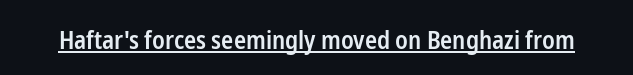
{"italic": "no", "bold": "semi", "underline": "yes", "letter_spacing": "normal", "letter_spacing_em": 0.0, "glyph_px": 25}
